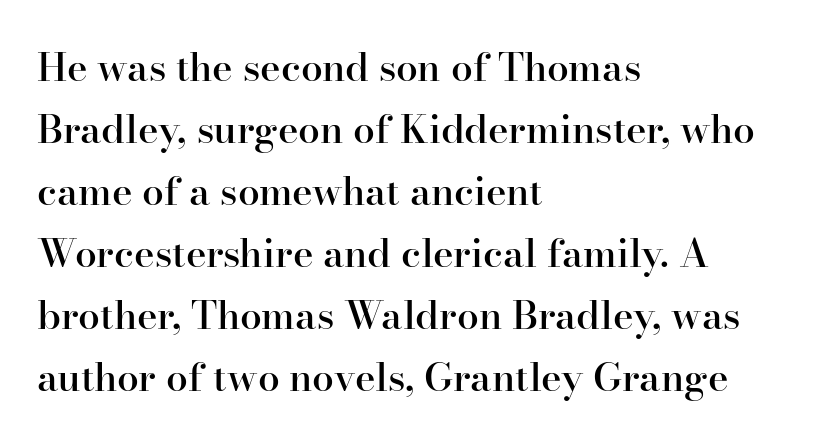
The image shows 39 px semibold serif type, upright; set left-aligned, normal line spacing (1.59x), normal letter spacing, not underlined; high stroke contrast and a small x-height.
